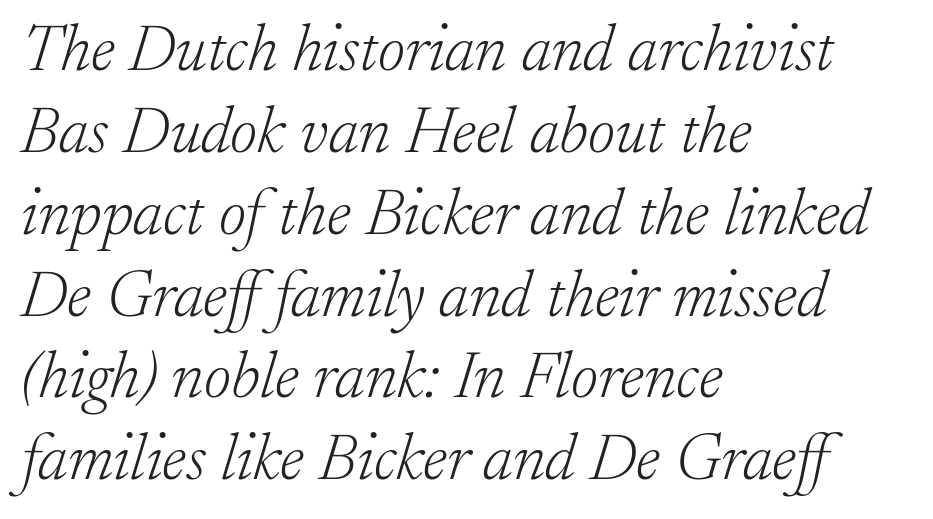
{"serif": "yes", "italic": "yes", "lean": "right", "slant_degrees": 17, "bold": "no", "weight": "light", "width": "normal", "stroke_contrast": "low", "x_height": "small", "monospaced": "no", "underline": "no", "align": "left", "line_spacing_ratio": 1.24, "letter_spacing": "normal", "letter_spacing_em": 0.0, "glyph_px": 66}
